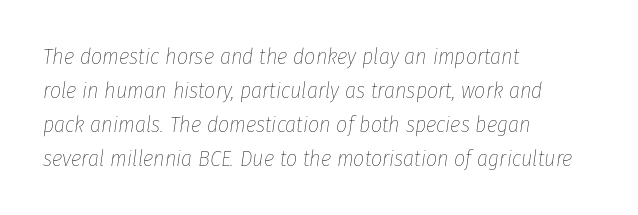
{"italic": "yes", "lean": "right", "slant_degrees": 8, "bold": "no", "underline": "no", "align": "left", "line_spacing": "normal", "line_spacing_ratio": 1.54, "letter_spacing": "normal", "letter_spacing_em": 0.0, "glyph_px": 22}
